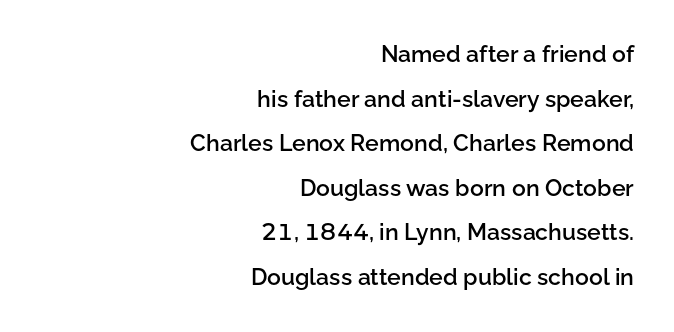
The compositor pushed each line to the right boundary. In terms of weight, the rendering is demibold, just under bold. Underline: absent. Words appear dense and cohesive because spacing is normal. Every stem runs plumb, perpendicular to the baseline. Horizontal bands of white between lines are thick stripes.
